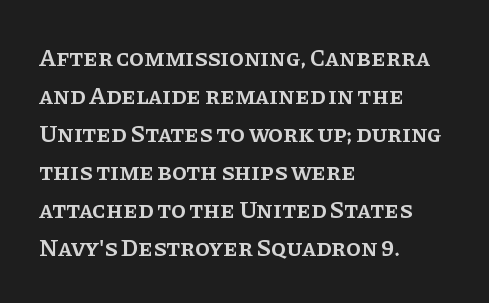
Type without underlining. The rendering keeps characters at their native spacing. It's the straight-up-and-down kind of type. Honestly, the row spacing looks completely unremarkable. One-word summary of the alignment: left. Semibold letterforms, between regular and bold.
